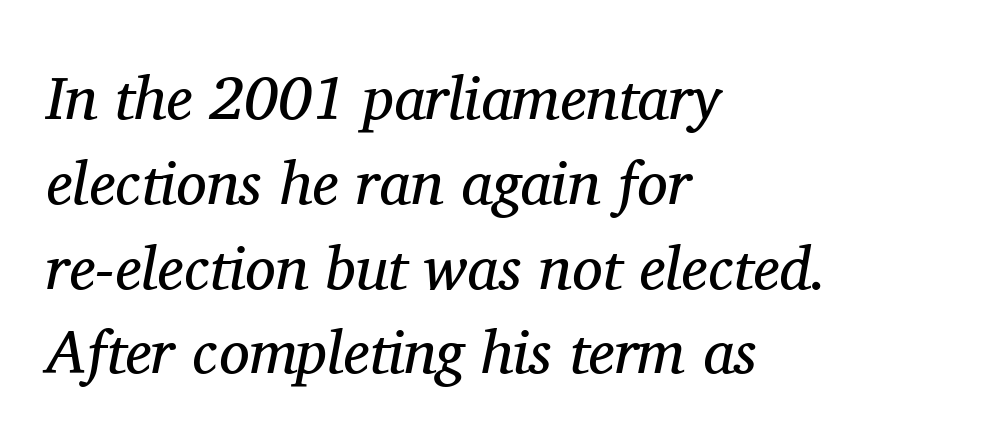
{"serif": "yes", "italic": "yes", "lean": "right", "slant_degrees": 11, "bold": "no", "weight": "regular", "width": "normal", "stroke_contrast": "medium", "x_height": "medium", "monospaced": "no", "underline": "no", "align": "left", "line_spacing": "normal", "line_spacing_ratio": 1.39, "letter_spacing": "normal", "letter_spacing_em": 0.0, "glyph_px": 61}
